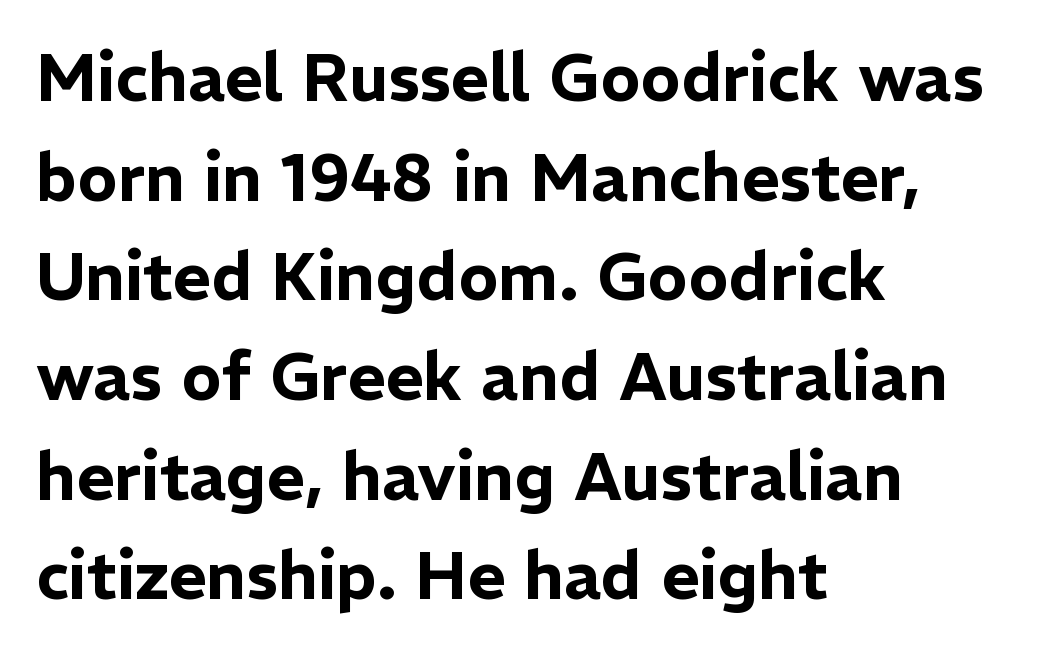
The image shows 66 px sans-serif type, upright; set left-aligned, normal line spacing (1.51x), normal letter spacing, not underlined; low stroke contrast and a medium x-height.
